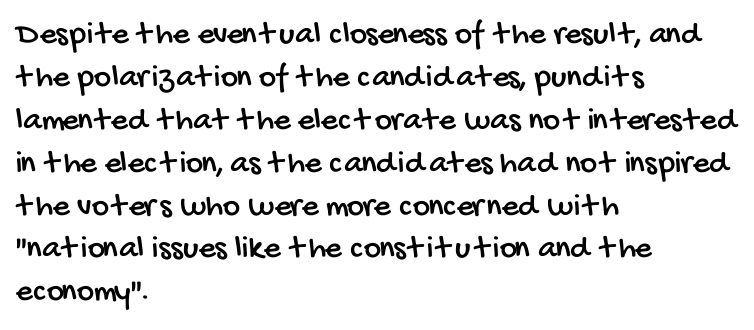
Horizontally, the lines are justified to the leading edge only. This sample has the flowing, uneven cadence of proportional lettering. Spacing between characters is what you'd get straight out of the box. Has an underline been added? It has not. If you measured baseline to baseline, you'd find a middling distance. Unlike a traditional serif, this face leaves its strokes unadorned.
